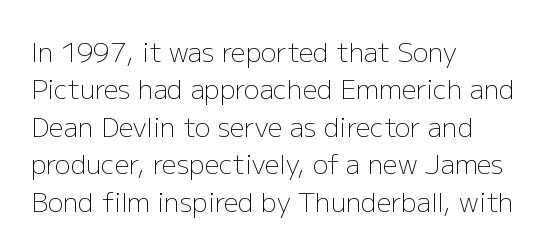
The image shows 26 px text type, upright; set left-aligned, normal line spacing (1.44x), normal letter spacing, not underlined.
